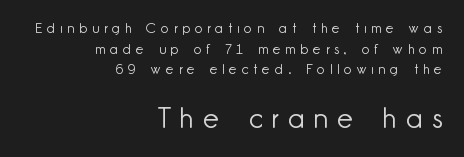
The designer went with a sans here, leaving each stem footless. Each line ends at the same right margin while the left side varies. Larger block? The one below; the one above is distinctly smaller. What's the leading like? Ordinary, nothing unusual.
